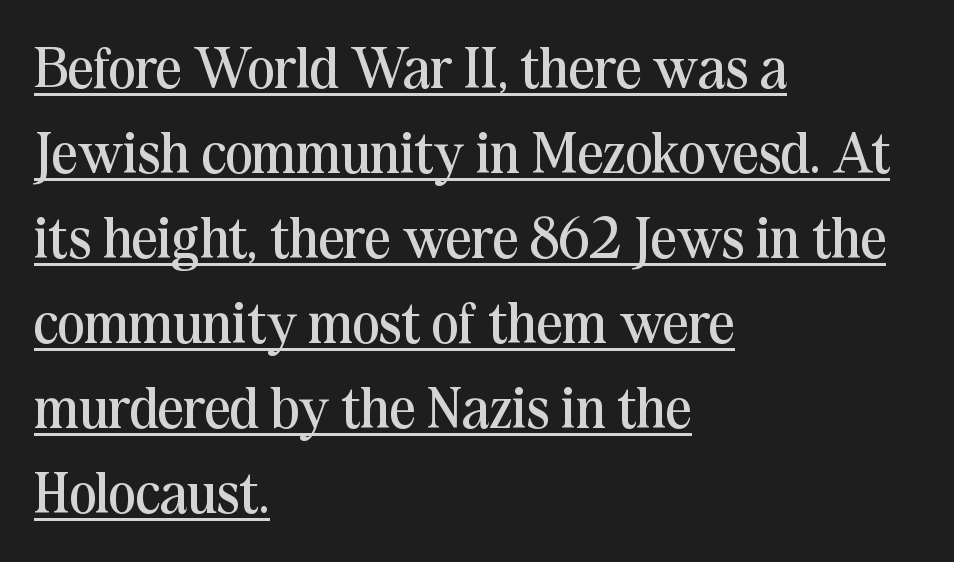
Q: Is the text bold? A: No.
Q: Is the text italic (slanted)? A: No, it is upright.
Q: Is the typeface a serif or a sans-serif typeface? A: Serif.
Q: Is the text underlined? A: Yes.
Q: How is the paragraph aligned? A: Left-aligned.
Q: Is the spacing between letters normal or unusually wide? A: Normal.
Q: Is the spacing between lines tight, normal or loose? A: Normal.
Q: Width (condensed, normal, or wide)? A: Normal.
Q: Stroke contrast? A: Medium.
Q: x-height? A: Medium.
Q: Monospaced? A: No.
